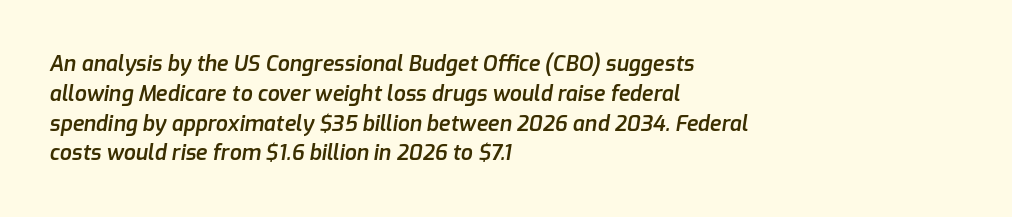
One-word summary of the alignment: left. What's the leading like? Ordinary, nothing unusual. Italic? Definitely — the glyphs are oblique. Students, note that the glyphs here touch the page at normal intervals.
